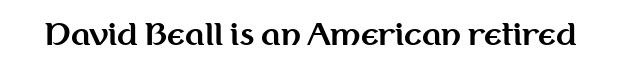
{"serif": "no", "italic": "no", "bold": "yes", "weight": "bold", "width": "normal", "stroke_contrast": "medium", "x_height": "medium", "monospaced": "no", "underline": "no", "letter_spacing": "normal", "letter_spacing_em": 0.0, "glyph_px": 29}
